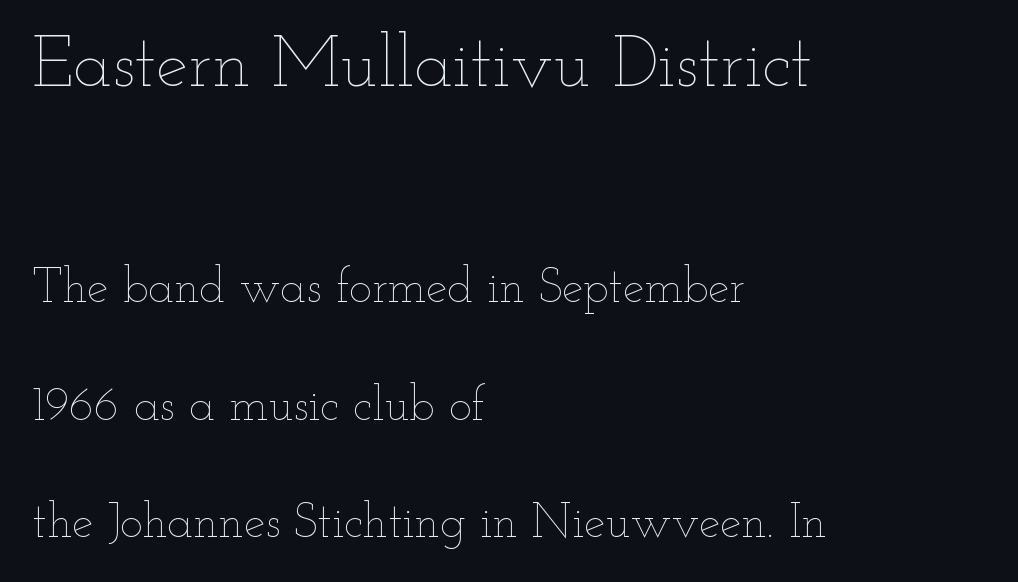
Q: Is the text bold? A: No.
Q: Is the text italic (slanted)? A: No, it is upright.
Q: Is the text underlined? A: No.
Q: How is the paragraph aligned? A: Left-aligned.
Q: Is the spacing between letters normal or unusually wide? A: Normal.
Q: Is the spacing between lines tight, normal or loose? A: Loose.
Q: Which block of text is set in a larger size, the first (top) or the second (bottom)? A: The first (top) one.
Q: Width (condensed, normal, or wide)? A: Wide.
Q: Stroke contrast? A: Low.
Q: x-height? A: Small.
Q: Monospaced? A: No.
